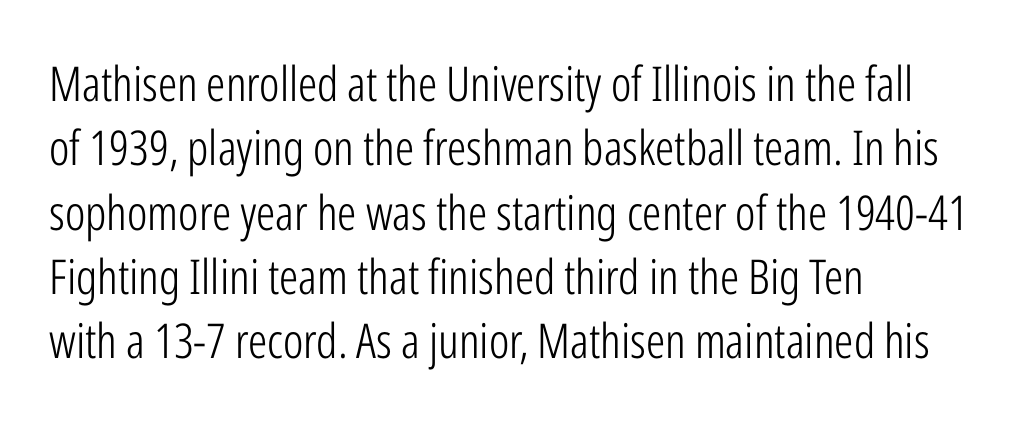
{"serif": "no", "italic": "no", "bold": "no", "weight": "light", "width": "condensed", "stroke_contrast": "low", "x_height": "medium", "monospaced": "no", "underline": "no", "align": "left", "line_spacing": "normal", "line_spacing_ratio": 1.34, "letter_spacing": "normal", "letter_spacing_em": 0.0, "glyph_px": 48}
